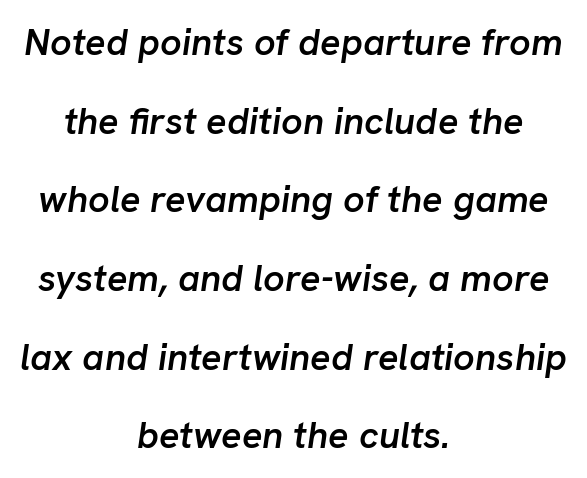
If you drew a line through each stem, it would be angled. Spacing verdict: proportional, widths tailored to each character. The rendering uses a semibold face; strokes are thickened but not to full bold. The block of text is sparse from top to bottom, with ample space between rows. The setting favours the middle, as headings and verse often do.
